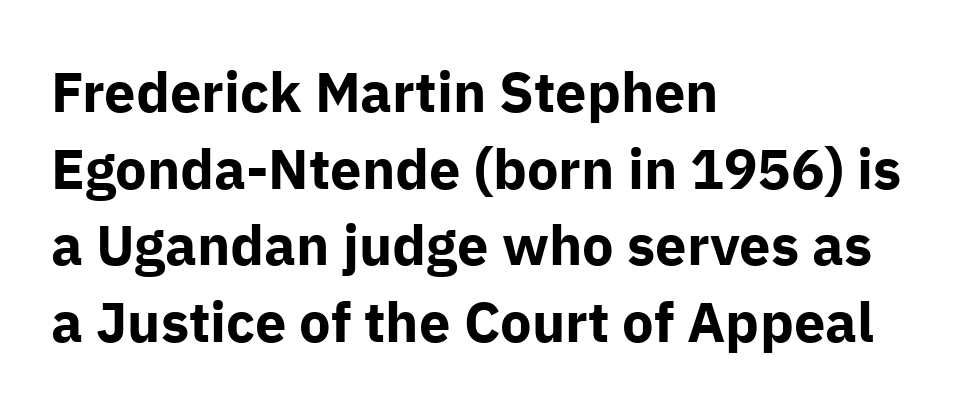
{"serif": "no", "italic": "no", "bold": "yes", "weight": "bold", "width": "normal", "stroke_contrast": "low", "x_height": "medium", "monospaced": "no", "underline": "no", "align": "left", "line_spacing": "normal", "line_spacing_ratio": 1.37, "letter_spacing": "normal", "letter_spacing_em": 0.0, "glyph_px": 56}
